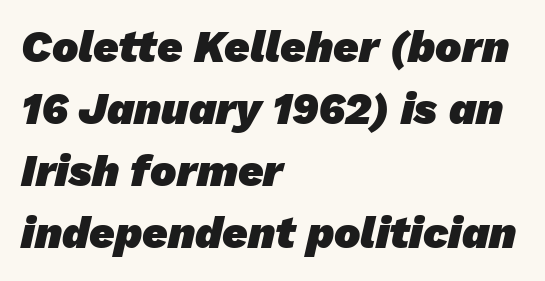
The image shows 44 px heavy sans-serif type; set left-aligned, normal line spacing (1.41x), normal letter spacing, not underlined; low stroke contrast and a medium x-height.
